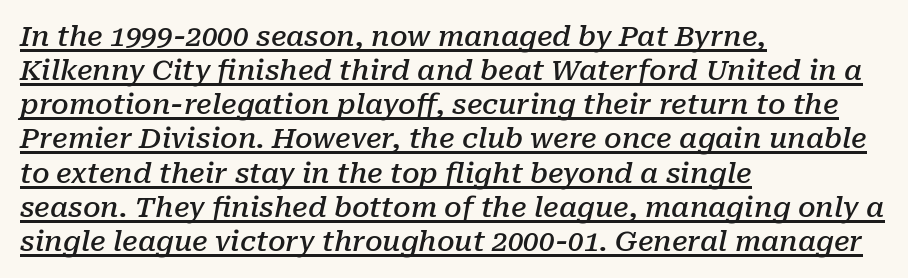
Q: Is the text bold? A: Semi-bold.
Q: Is the text italic (slanted)? A: Yes, it leans right by about 10 degrees.
Q: Is the typeface a serif or a sans-serif typeface? A: Serif.
Q: Is the text underlined? A: Yes.
Q: How is the paragraph aligned? A: Left-aligned.
Q: Is the spacing between letters normal or unusually wide? A: Normal.
Q: Width (condensed, normal, or wide)? A: Normal.
Q: Stroke contrast? A: Low.
Q: x-height? A: Medium.
Q: Monospaced? A: No.
